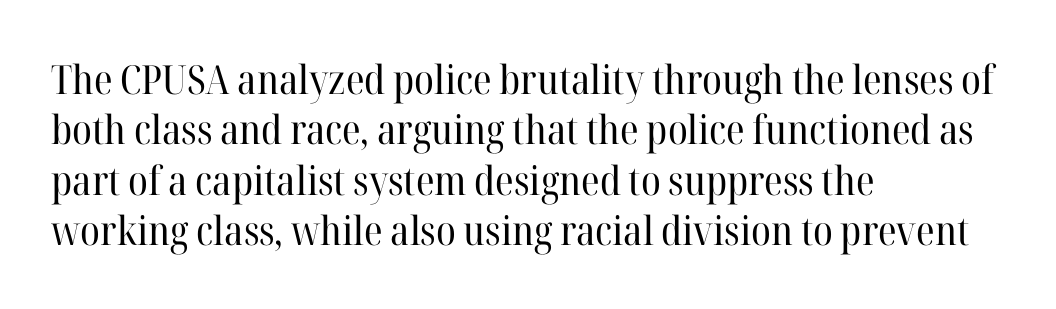
{"serif": "yes", "italic": "no", "bold": "no", "weight": "regular", "width": "normal", "stroke_contrast": "high", "x_height": "medium", "monospaced": "no", "underline": "no", "align": "left", "line_spacing": "normal", "line_spacing_ratio": 1.26, "letter_spacing": "normal", "letter_spacing_em": 0.0, "glyph_px": 40}
